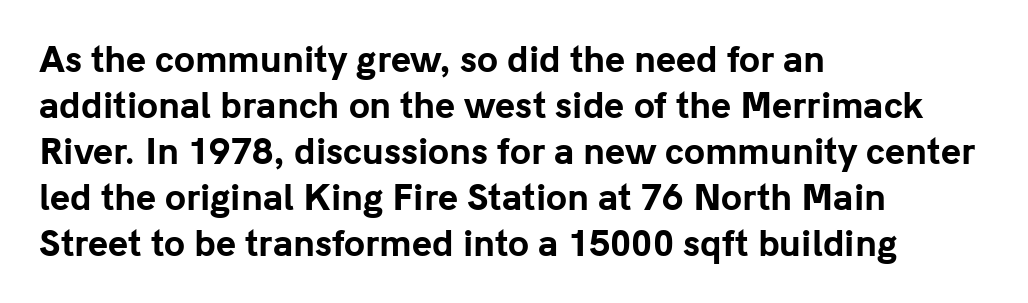
Q: Is the text bold? A: Yes.
Q: Is the text italic (slanted)? A: No, it is upright.
Q: Is the typeface a serif or a sans-serif typeface? A: Sans-serif.
Q: Is the text underlined? A: No.
Q: How is the paragraph aligned? A: Left-aligned.
Q: Is the spacing between letters normal or unusually wide? A: Normal.
Q: Is the spacing between lines tight, normal or loose? A: Normal.
Q: Width (condensed, normal, or wide)? A: Normal.
Q: Stroke contrast? A: Low.
Q: x-height? A: Medium.
Q: Monospaced? A: No.
